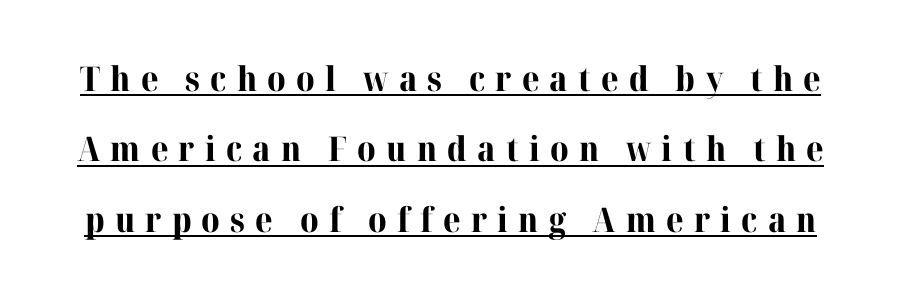
{"serif": "yes", "italic": "no", "bold": "yes", "weight": "bold", "width": "normal", "stroke_contrast": "high", "x_height": "medium", "monospaced": "no", "underline": "yes", "line_spacing": "loose", "line_spacing_ratio": 2.07, "letter_spacing": "wide", "letter_spacing_em": 0.3, "glyph_px": 34}
